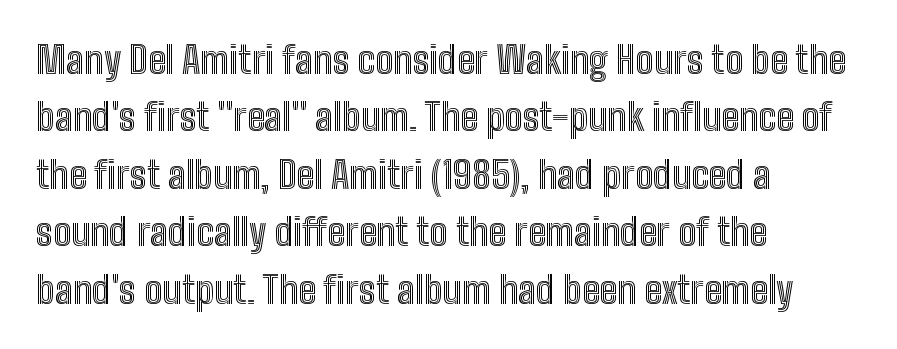
The image shows 38 px condensed type, upright; set left-aligned, normal line spacing (1.51x), normal letter spacing, not underlined; a medium x-height.
